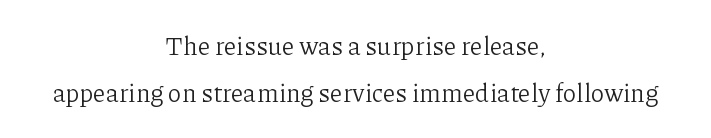
Q: Is the text bold? A: No.
Q: Is the text italic (slanted)? A: No, it is upright.
Q: Is the text underlined? A: No.
Q: How is the paragraph aligned? A: Centered.
Q: Is the spacing between letters normal or unusually wide? A: Normal.
